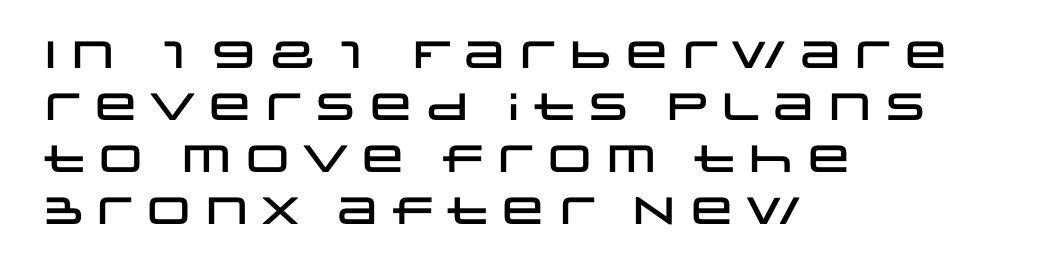
The image shows 38 px wide sans-serif type, upright; set left-aligned, normal line spacing (1.37x), normal letter spacing, not underlined; low stroke contrast and a large x-height.
